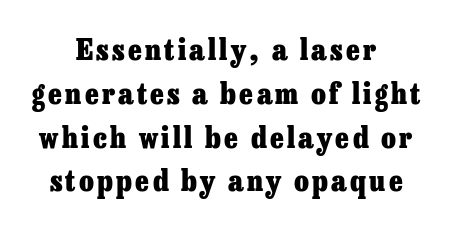
The image shows 30 px heavy serif type, upright; set centered, normal line spacing (1.46x), not underlined; low stroke contrast and a medium x-height.
